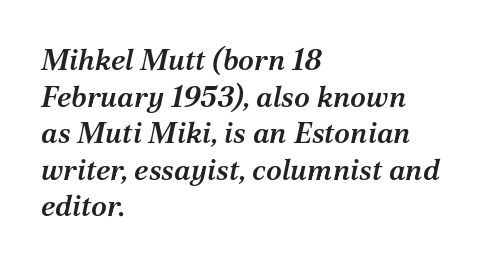
The image shows 29 px semibold serif type, italic (leaning right); set left-aligned, normal line spacing (1.26x), normal letter spacing, not underlined; medium stroke contrast and a medium x-height.
